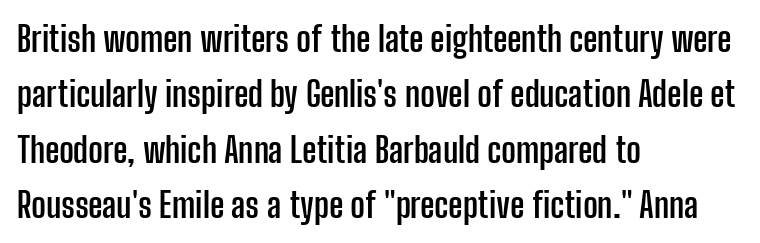
Character widths vary here, with narrow letters taking less room than wide ones. Is the block centered? No — it sits flush against the left margin. In terms of leading, this rendering sits right in the middle. The letters stand upright; this is a roman face. The type family on display is of the sans-serif kind. Glyph-to-glyph distance matches everyday printed text.
